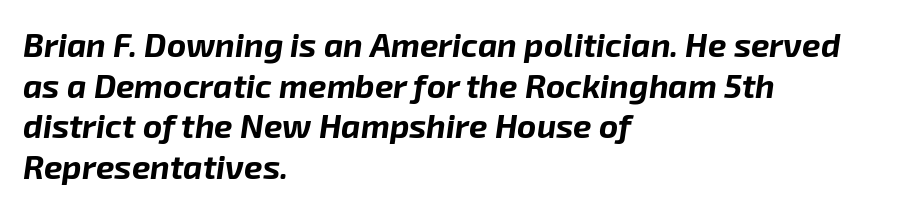
{"italic": "yes", "lean": "right", "slant_degrees": 8, "bold": "yes", "weight": "bold", "width": "normal", "stroke_contrast": "low", "x_height": "medium", "monospaced": "no", "underline": "no", "align": "left", "line_spacing_ratio": 1.23, "letter_spacing": "normal", "letter_spacing_em": 0.0, "glyph_px": 33}
